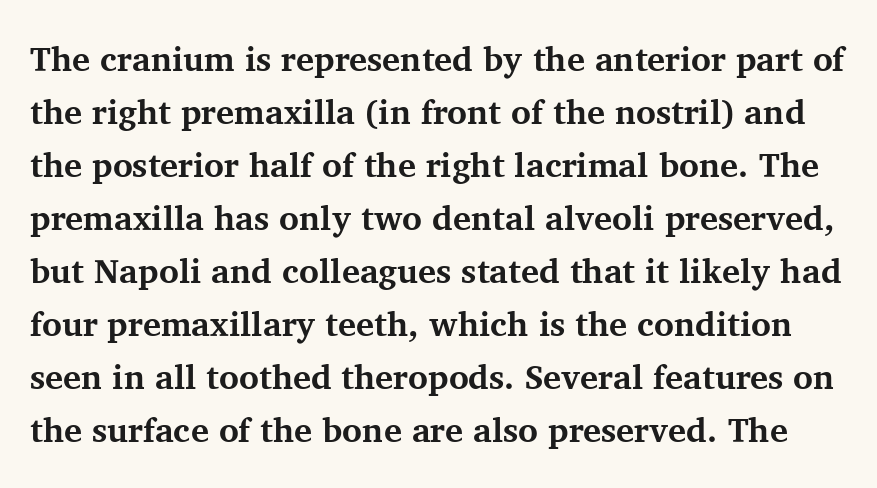
{"serif": "yes", "italic": "no", "bold": "yes", "weight": "bold", "width": "normal", "stroke_contrast": "medium", "x_height": "medium", "monospaced": "no", "underline": "no", "line_spacing": "normal", "line_spacing_ratio": 1.56, "letter_spacing": "normal", "letter_spacing_em": 0.0, "glyph_px": 34}
